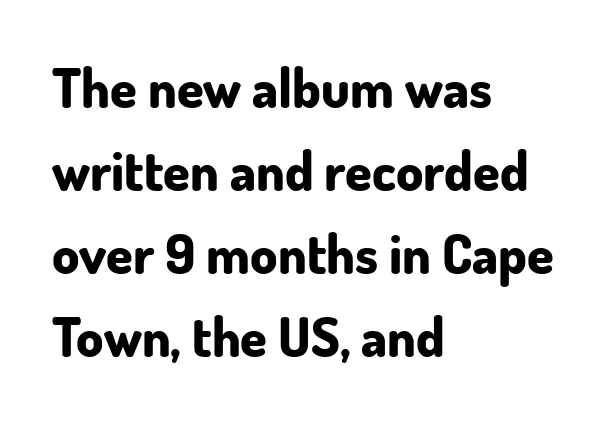
Notice how the passage keeps a crisp vertical edge on the left only. Each new line begins a customary step beneath the previous one. The letterforms sit shoulder to shoulder at normal distance. Glance below the letters and you will spot only blank space.
